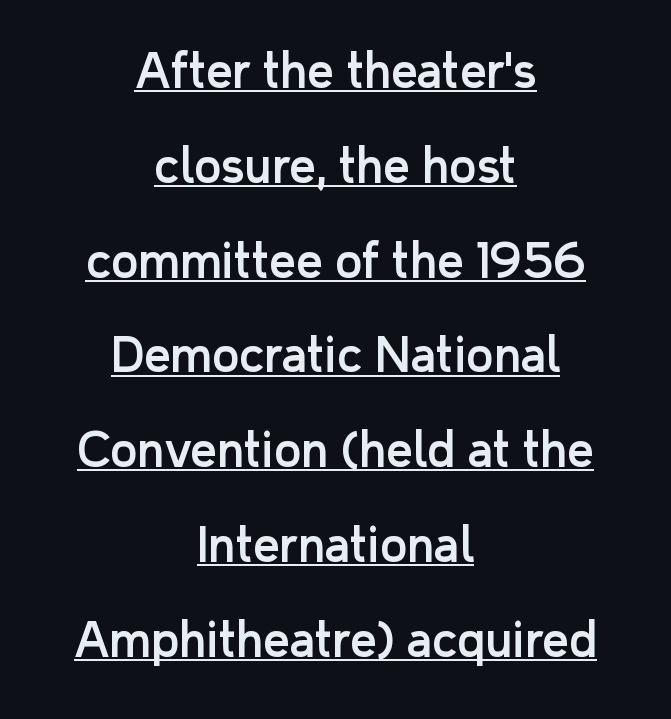
Caption: standard tracking, unaltered. Short and long lines alike share a common midpoint. Is this a sans? Yes — the strokes have no serifs. Honestly, the rows look like they've been pulled way apart.
